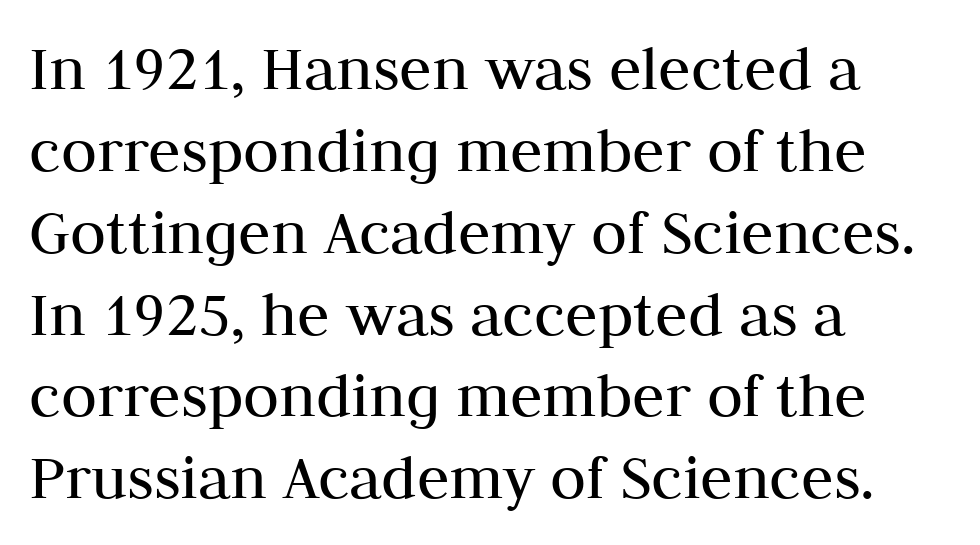
The image shows 66 px regular-weight serif type, upright; set left-aligned, line spacing 1.24x, normal letter spacing, not underlined; medium stroke contrast and a medium x-height.
